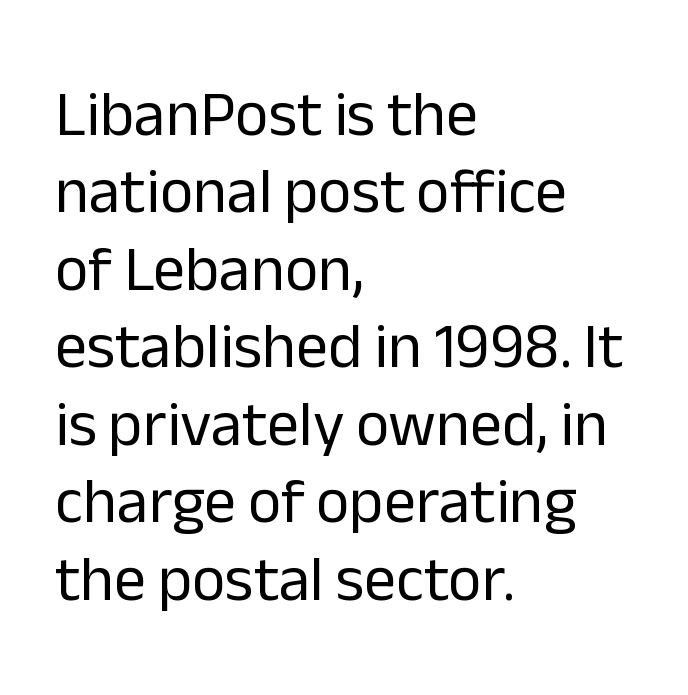
The image shows 64 px regular-weight sans-serif type, upright; set left-aligned, line spacing 1.21x, normal letter spacing, not underlined; low stroke contrast and a medium x-height.
